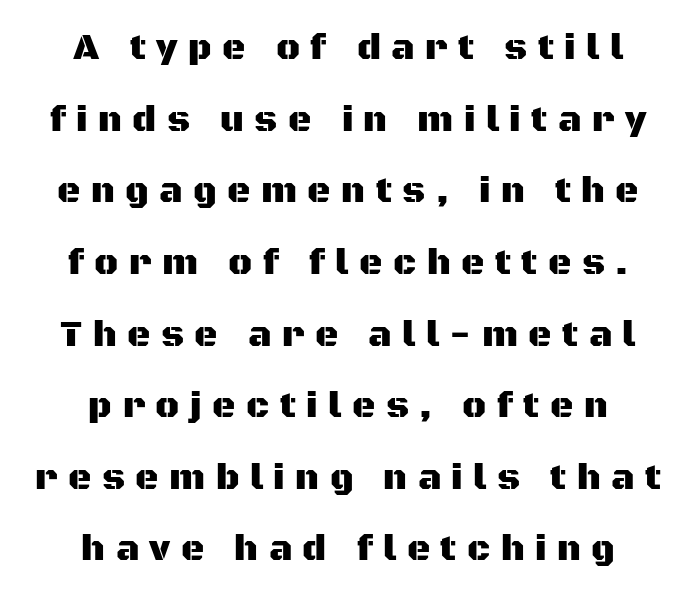
The image shows 36 px sans-serif type, upright; set centered, loose line spacing (1.99x), unusually wide letter spacing (+0.29 em), not underlined; medium stroke contrast and a large x-height.
